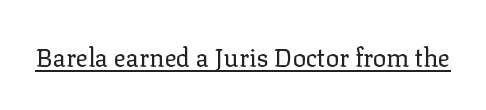
The image shows 25 px text type, upright; set normal letter spacing, underlined.
